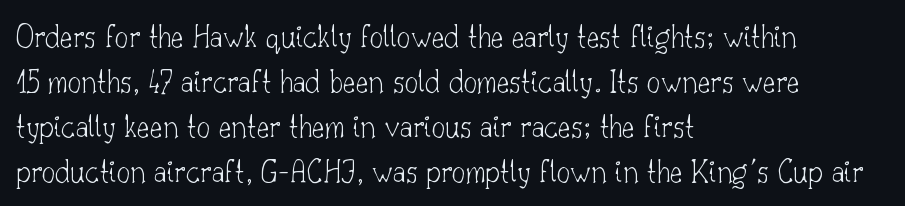
Q: Is the text bold? A: No.
Q: Is the text italic (slanted)? A: No, it is upright.
Q: Is the typeface a serif or a sans-serif typeface? A: Serif.
Q: Is the text underlined? A: No.
Q: How is the paragraph aligned? A: Left-aligned.
Q: Is the spacing between letters normal or unusually wide? A: Normal.
Q: Is the spacing between lines tight, normal or loose? A: Normal.
Q: Width (condensed, normal, or wide)? A: Normal.
Q: Stroke contrast? A: Low.
Q: x-height? A: Small.
Q: Monospaced? A: No.
